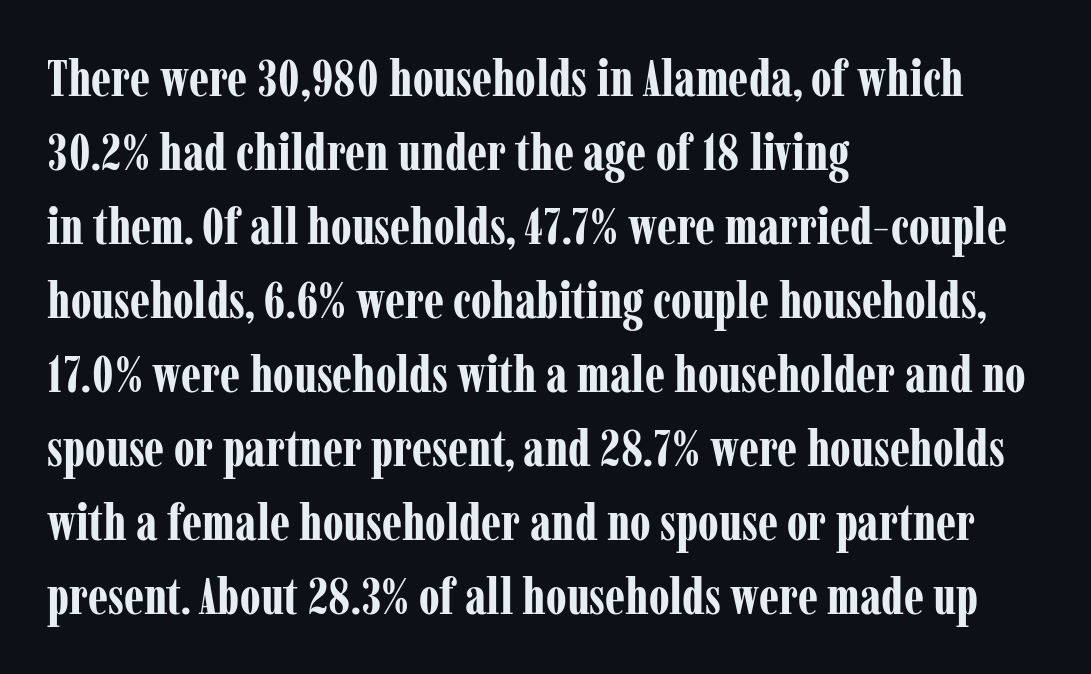
Q: Is the text bold? A: Yes.
Q: Is the text italic (slanted)? A: No, it is upright.
Q: Is the typeface a serif or a sans-serif typeface? A: Serif.
Q: Is the text underlined? A: No.
Q: How is the paragraph aligned? A: Left-aligned.
Q: Is the spacing between letters normal or unusually wide? A: Normal.
Q: Is the spacing between lines tight, normal or loose? A: Normal.
Q: Width (condensed, normal, or wide)? A: Condensed.
Q: Stroke contrast? A: Low.
Q: x-height? A: Medium.
Q: Monospaced? A: No.
